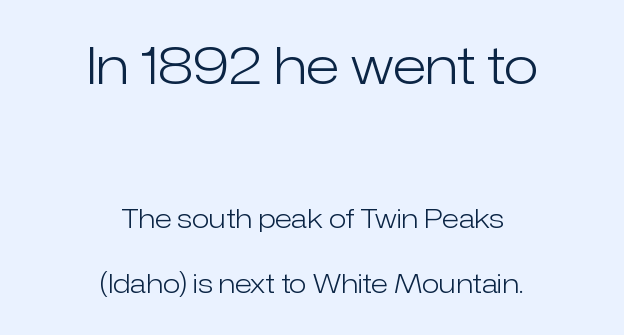
Q: Is the text bold? A: No.
Q: Is the text italic (slanted)? A: No, it is upright.
Q: Is the typeface a serif or a sans-serif typeface? A: Sans-serif.
Q: Is the text underlined? A: No.
Q: How is the paragraph aligned? A: Centered.
Q: Is the spacing between letters normal or unusually wide? A: Normal.
Q: Is the spacing between lines tight, normal or loose? A: Loose.
Q: Which block of text is set in a larger size, the first (top) or the second (bottom)? A: The first (top) one.
Q: Width (condensed, normal, or wide)? A: Normal.
Q: Stroke contrast? A: Low.
Q: x-height? A: Medium.
Q: Monospaced? A: No.
